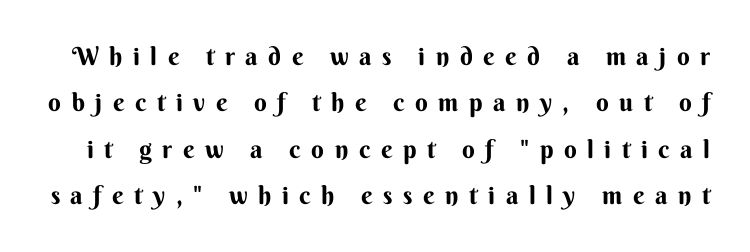
{"italic": "no", "underline": "no", "line_spacing_ratio": 1.86, "letter_spacing": "wide", "letter_spacing_em": 0.42, "glyph_px": 25}
